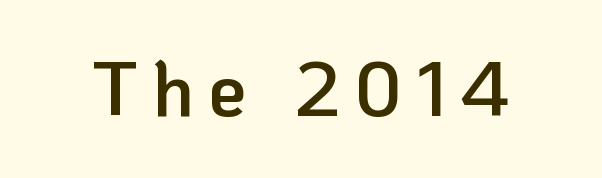
The image shows 77 px semibold sans-serif type, upright; set not underlined; low stroke contrast and a medium x-height.
